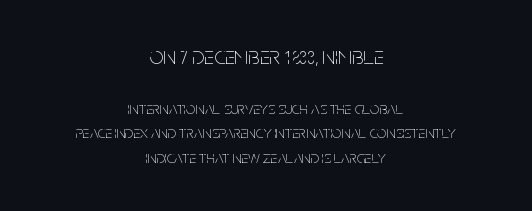
{"italic": "no", "bold": "no", "underline": "no", "align": "center", "line_spacing": "normal", "line_spacing_ratio": 1.44, "letter_spacing": "normal", "letter_spacing_em": 0.0, "larger_block": "first", "size_ratio": 1.47, "glyph_px": 25}
